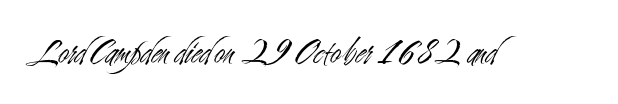
{"serif": "no", "bold": "no", "weight": "light", "width": "condensed", "stroke_contrast": "medium", "x_height": "small", "monospaced": "no", "underline": "no", "letter_spacing": "normal", "letter_spacing_em": 0.0, "glyph_px": 37}
